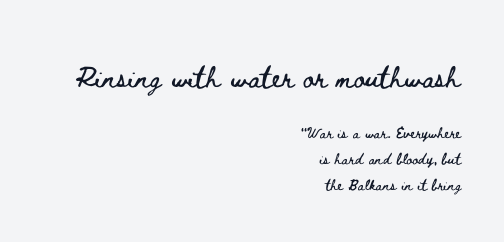
The passage shown begins with its larger block and ends with its smaller one. Unmarked baselines from the first word to the last. Horizontal alignment here is rightward, an uncommon choice for prose. Tracking here is standard; glyphs follow each other at the usual distance.
